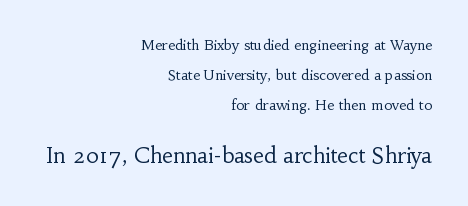
The second block has been scaled up relative to the first. The vertical gap from one line to the next is large. Default kerning and tracking; the words read as compact shapes. The strokes carry an ordinary text weight at most. Italic? Not at all — the glyphs are vertical.
